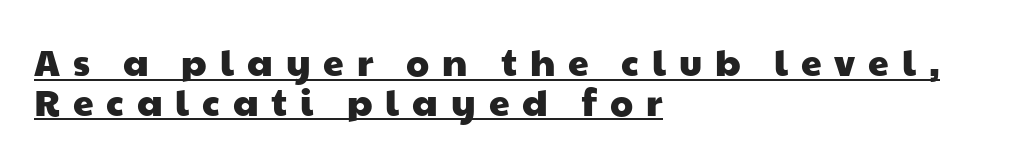
Q: Is the typeface a serif or a sans-serif typeface? A: Sans-serif.
Q: Is the text underlined? A: Yes.
Q: How is the paragraph aligned? A: Left-aligned.
Q: Is the spacing between letters normal or unusually wide? A: Unusually wide.
Q: Is the spacing between lines tight, normal or loose? A: Tight.
Q: Width (condensed, normal, or wide)? A: Wide.
Q: Stroke contrast? A: Low.
Q: x-height? A: Medium.
Q: Monospaced? A: No.
